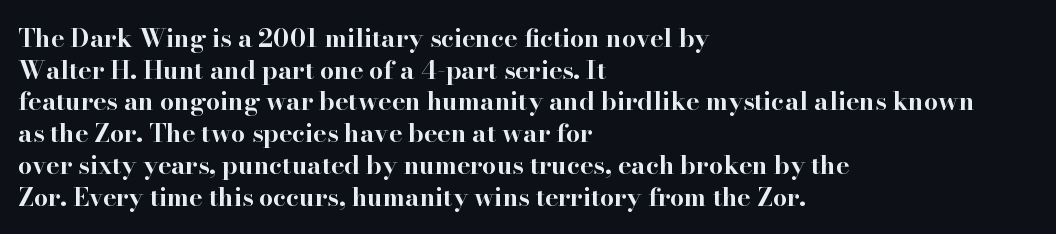
Short and long lines alike share a common starting point at left. The vertical gap from one line to the next is medium. Does the lettering tilt? It doesn't — this is upright. Underline: absent. The tracking reads as untouched default to a designer's eye. Chunky letters — that's bold for sure.
